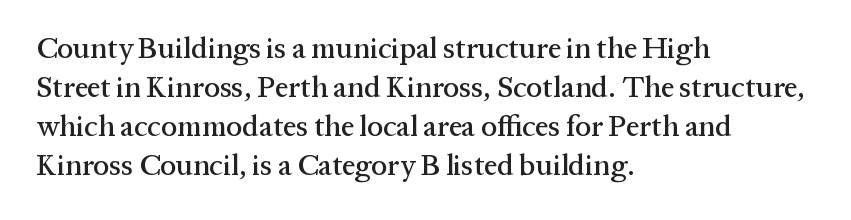
{"serif": "yes", "italic": "no", "width": "normal", "stroke_contrast": "medium", "x_height": "medium", "monospaced": "no", "underline": "no", "align": "left", "line_spacing": "normal", "line_spacing_ratio": 1.35, "letter_spacing": "normal", "letter_spacing_em": 0.0, "glyph_px": 29}
